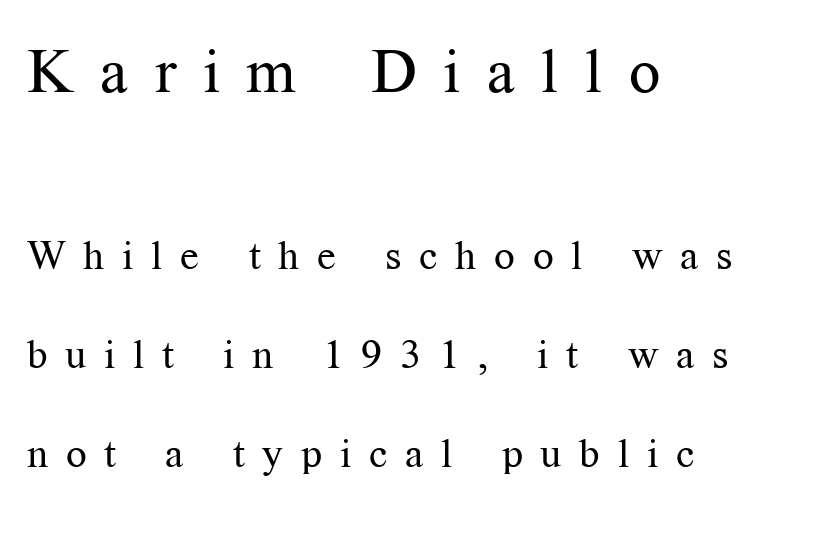
Is the letter spacing exaggerated? Yes — the characters are pushed far apart. Each letter's strokes conclude with small projecting serifs. Widely set lines give the paragraph a tall, airy silhouette. These glyphs show unthickened strokes, regular width or finer.
